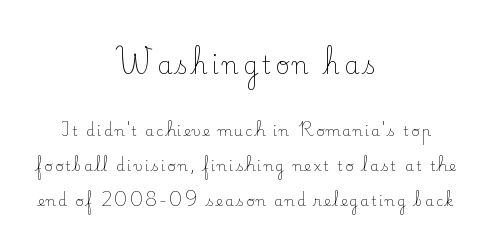
{"italic": "no", "bold": "no", "underline": "no", "align": "center", "line_spacing": "loose", "line_spacing_ratio": 2.47, "larger_block": "first", "size_ratio": 1.71, "glyph_px": 24}
